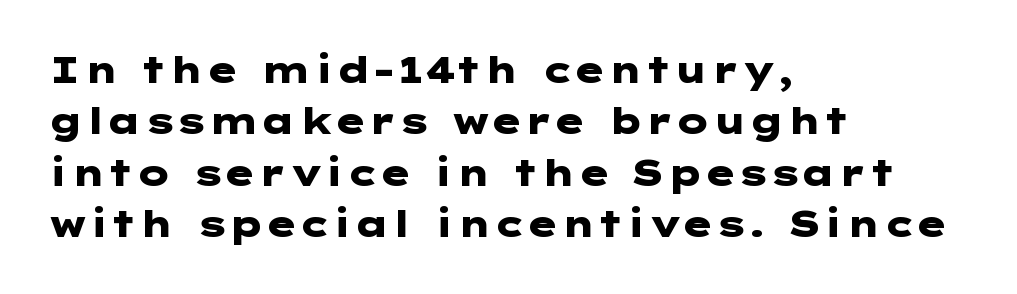
Q: Is the text bold? A: Yes.
Q: Is the text italic (slanted)? A: No, it is upright.
Q: Is the typeface a serif or a sans-serif typeface? A: Sans-serif.
Q: Is the text underlined? A: No.
Q: How is the paragraph aligned? A: Left-aligned.
Q: Is the spacing between letters normal or unusually wide? A: Normal.
Q: Is the spacing between lines tight, normal or loose? A: Normal.
Q: Width (condensed, normal, or wide)? A: Wide.
Q: Stroke contrast? A: Low.
Q: x-height? A: Medium.
